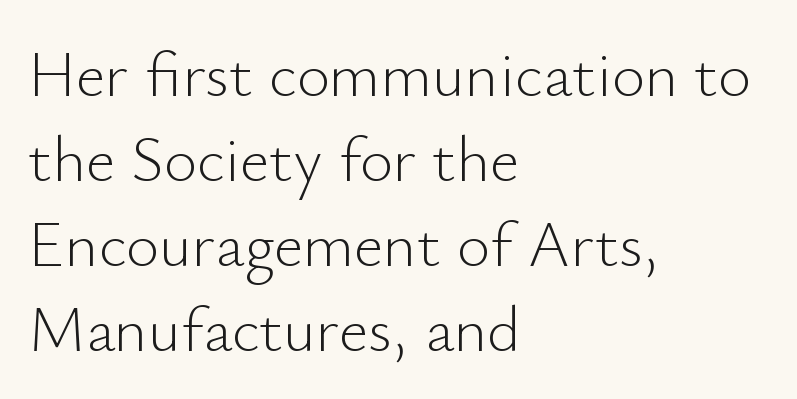
{"serif": "no", "italic": "no", "bold": "no", "weight": "light", "width": "normal", "stroke_contrast": "low", "x_height": "small", "monospaced": "no", "underline": "no", "align": "left", "line_spacing": "normal", "line_spacing_ratio": 1.33, "letter_spacing": "normal", "letter_spacing_em": 0.0, "glyph_px": 64}
